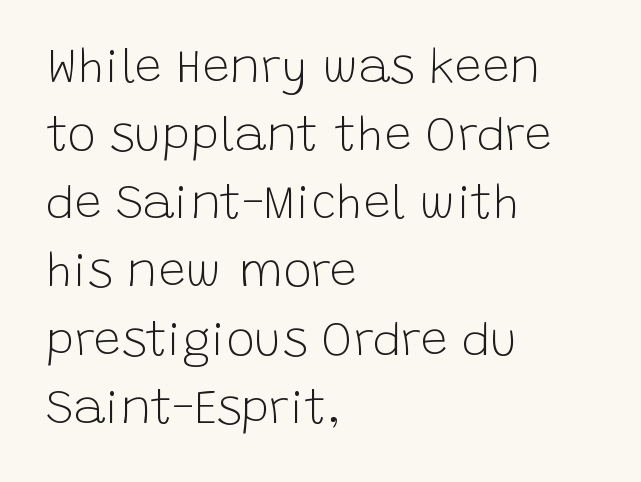
Q: Is the text bold? A: No.
Q: Is the text italic (slanted)? A: No, it is upright.
Q: Is the typeface a serif or a sans-serif typeface? A: Sans-serif.
Q: Is the text underlined? A: No.
Q: How is the paragraph aligned? A: Left-aligned.
Q: Is the spacing between letters normal or unusually wide? A: Normal.
Q: Is the spacing between lines tight, normal or loose? A: Normal.
Q: Width (condensed, normal, or wide)? A: Normal.
Q: Stroke contrast? A: Low.
Q: x-height? A: Large.
Q: Monospaced? A: No.
